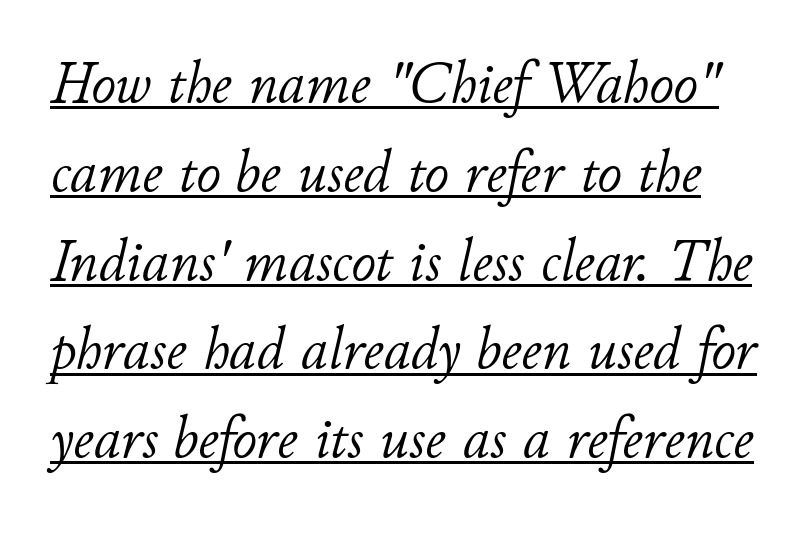
Notice how a bar underscores the lettering throughout. Is this a fixed-width face? No — the glyphs have proportional, varying widths. Summary of weight: not heavy and not bold. The type is set solid horizontally, with unmodified tracking. Vertical spacing — default.
